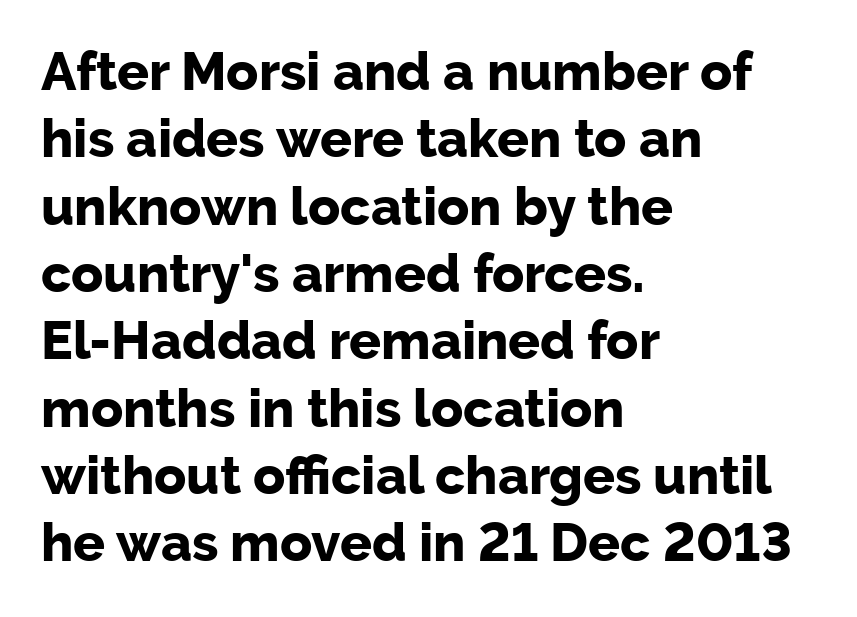
The image shows 53 px bold sans-serif type, upright; set left-aligned, normal line spacing (1.27x), normal letter spacing, not underlined; low stroke contrast and a medium x-height.
